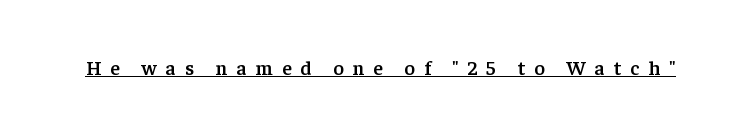
The image shows 20 px text type, upright; set unusually wide letter spacing (+0.45 em), underlined.
